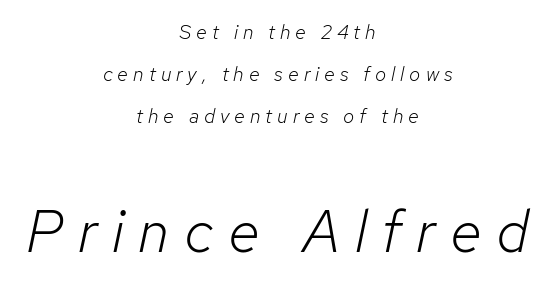
The image shows 59 px light type, italic (leaning right); set centered, loose line spacing (2.09x), unusually wide letter spacing (+0.25 em), not underlined; the second (bottom) block is 2.95x larger; low stroke contrast and a medium x-height.
